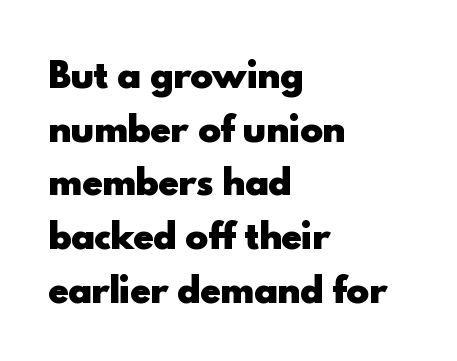
{"serif": "no", "italic": "no", "bold": "yes", "weight": "heavy", "width": "normal", "x_height": "small", "monospaced": "no", "underline": "no", "align": "left", "line_spacing": "normal", "line_spacing_ratio": 1.58, "letter_spacing": "normal", "letter_spacing_em": 0.0, "glyph_px": 34}
